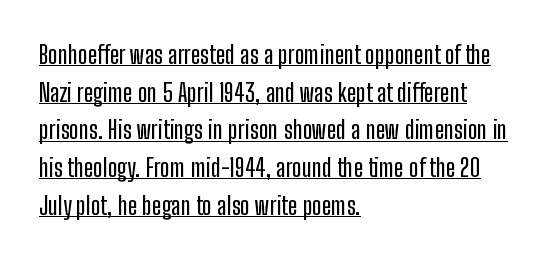
Q: Is the text italic (slanted)? A: No, it is upright.
Q: Is the text underlined? A: Yes.
Q: How is the paragraph aligned? A: Left-aligned.
Q: Is the spacing between letters normal or unusually wide? A: Normal.
Q: Is the spacing between lines tight, normal or loose? A: Normal.
